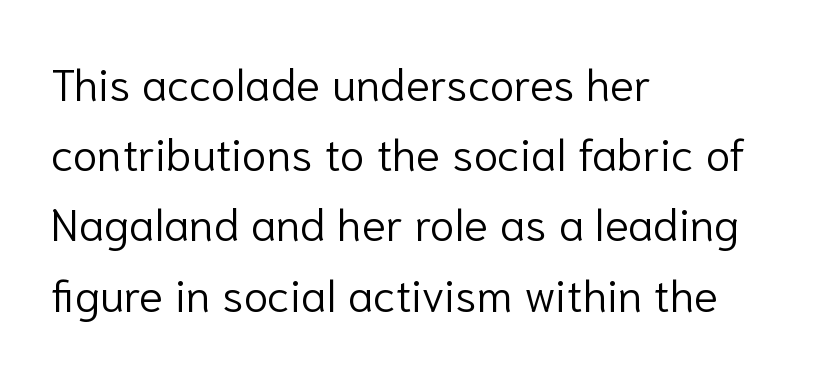
{"serif": "no", "italic": "no", "bold": "no", "weight": "light", "width": "normal", "stroke_contrast": "low", "x_height": "medium", "monospaced": "no", "underline": "no", "align": "left", "line_spacing": "normal", "line_spacing_ratio": 1.56, "letter_spacing": "normal", "letter_spacing_em": 0.0, "glyph_px": 45}
